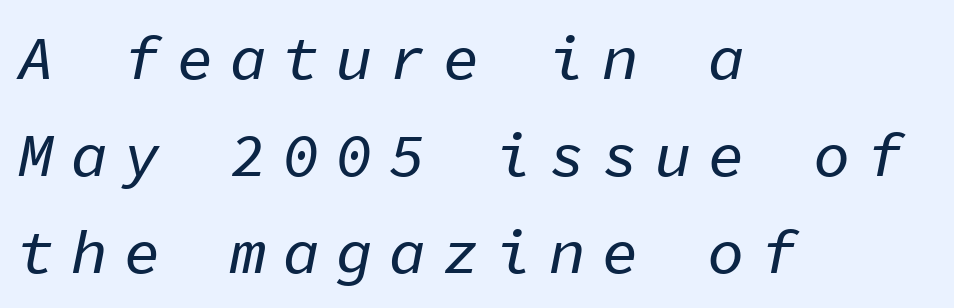
Notice how the stems are inclined rather than vertical — that's the hallmark of italics. Left-aligned paragraph, ragged on the right. Horizontal bands of white between lines are of average thickness. Students, note that the glyphs here are deliberately spaced far apart.
